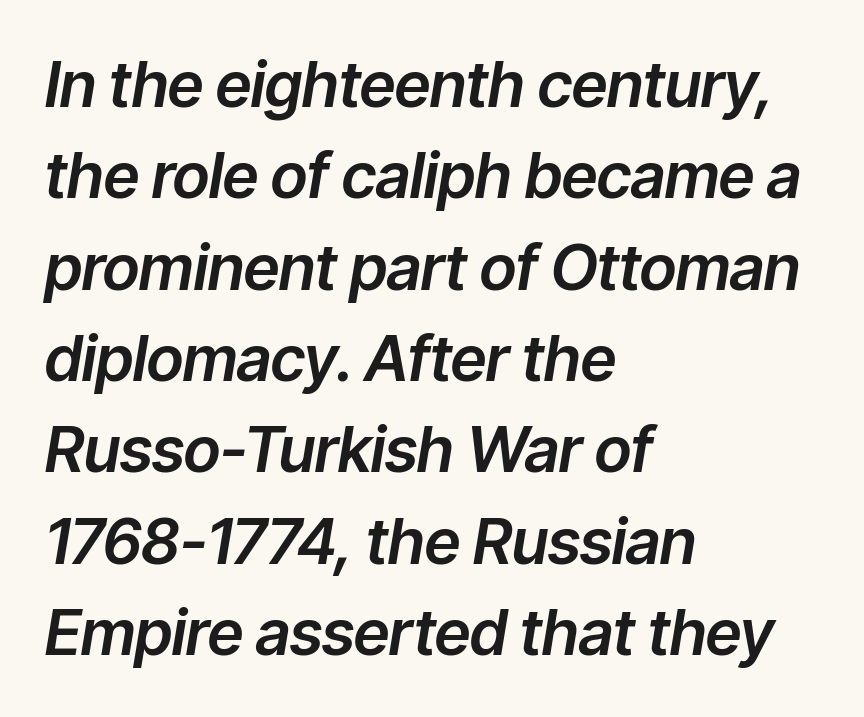
Character widths vary here, with narrow letters taking less room than wide ones. The paragraph has a hard left edge and a soft right edge. There's an unmistakable incline to the writing here. This block has exactly the height ordinary leading produces. The baseline area is clear. Letter spacing: default.
